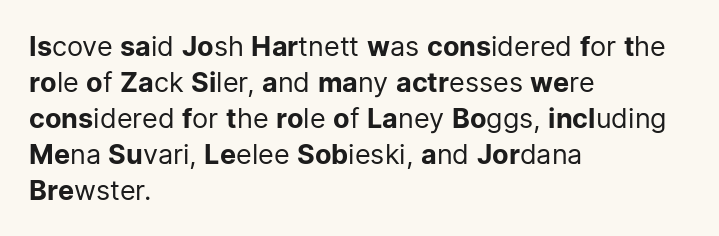
Q: Is the text bold? A: No.
Q: Is the text italic (slanted)? A: No, it is upright.
Q: Is the text underlined? A: No.
Q: How is the paragraph aligned? A: Left-aligned.
Q: Is the spacing between letters normal or unusually wide? A: Normal.
Q: Is the spacing between lines tight, normal or loose? A: Normal.
